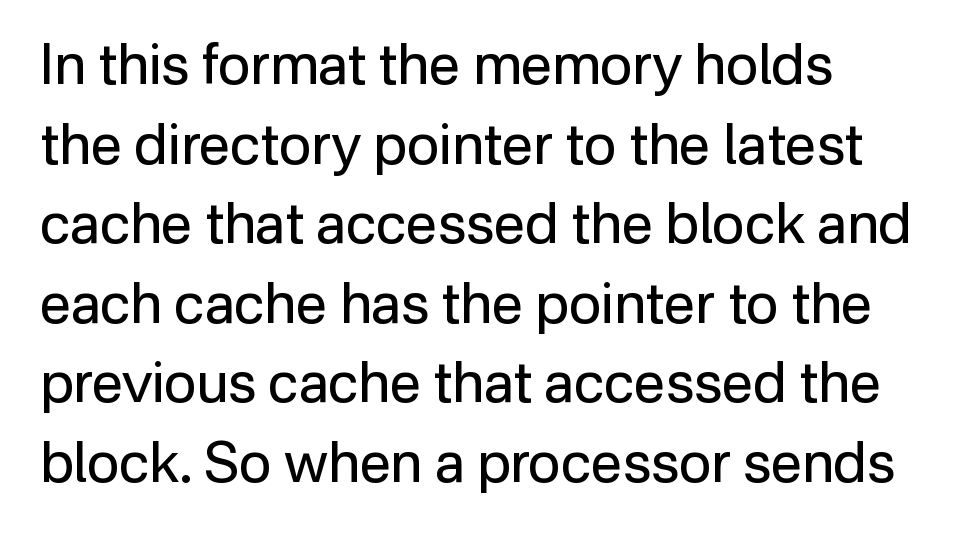
Q: Is the text bold? A: No.
Q: Is the text italic (slanted)? A: No, it is upright.
Q: Is the typeface a serif or a sans-serif typeface? A: Sans-serif.
Q: Is the text underlined? A: No.
Q: Is the spacing between letters normal or unusually wide? A: Normal.
Q: Is the spacing between lines tight, normal or loose? A: Normal.
Q: Width (condensed, normal, or wide)? A: Normal.
Q: Stroke contrast? A: Low.
Q: x-height? A: Medium.
Q: Monospaced? A: No.
